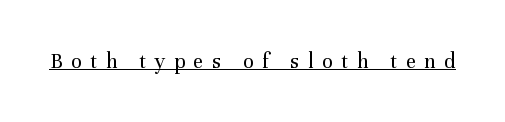
A typesetter would mark this as roman, not italic. Looks like someone drew a line under every word here. Weight class: somewhere from thin through regular. Loose tracking; the words dissolve into strings of separated letters.
